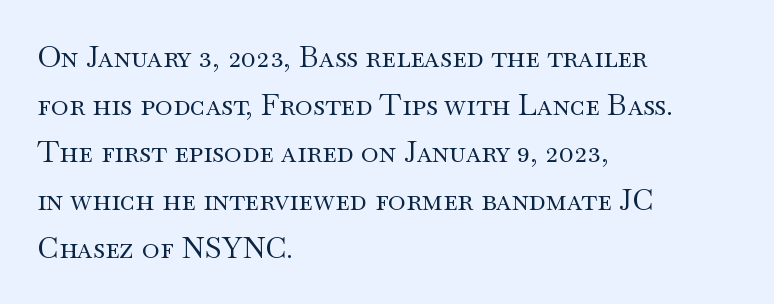
The image shows 30 px regular-weight, wide serif type, upright; set left-aligned, normal line spacing (1.59x), normal letter spacing, not underlined; medium stroke contrast and a small x-height.
